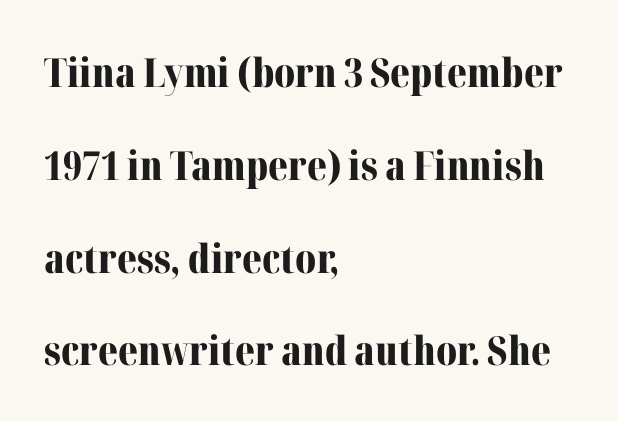
{"serif": "yes", "italic": "no", "bold": "yes", "weight": "bold", "width": "normal", "stroke_contrast": "medium", "x_height": "medium", "monospaced": "no", "underline": "no", "align": "left", "line_spacing": "loose", "line_spacing_ratio": 2.32, "letter_spacing": "normal", "letter_spacing_em": 0.0, "glyph_px": 40}
